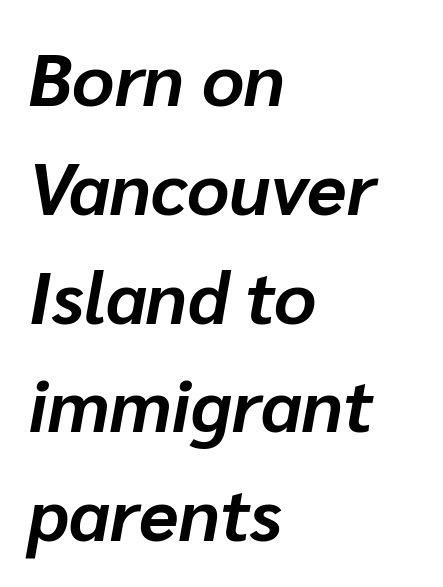
Q: Is the text bold? A: Yes.
Q: Is the text italic (slanted)? A: Yes, it leans right by about 10 degrees.
Q: Is the text underlined? A: No.
Q: How is the paragraph aligned? A: Left-aligned.
Q: Is the spacing between letters normal or unusually wide? A: Normal.
Q: Is the spacing between lines tight, normal or loose? A: Normal.
Q: Width (condensed, normal, or wide)? A: Normal.
Q: Stroke contrast? A: Low.
Q: x-height? A: Medium.
Q: Monospaced? A: No.
